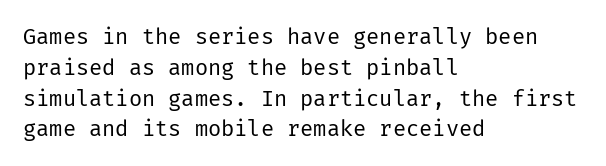
Q: Is the text bold? A: No.
Q: Is the text italic (slanted)? A: No, it is upright.
Q: Is the text underlined? A: No.
Q: How is the paragraph aligned? A: Left-aligned.
Q: Is the spacing between letters normal or unusually wide? A: Normal.
Q: Is the spacing between lines tight, normal or loose? A: Normal.
